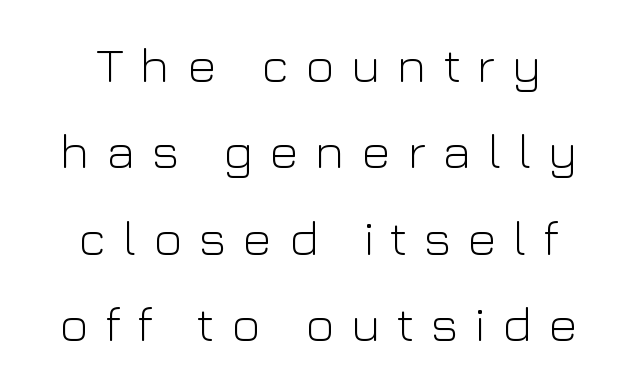
The type sits square on the baseline with zero lean. This sample has the flowing, uneven cadence of proportional lettering. Horizontally, the lines are justified to the midpoint only. The horizontal fit of the characters is loose and conspicuously gappy. Check where the strokes stop: nothing finishes them off — pure sans.
